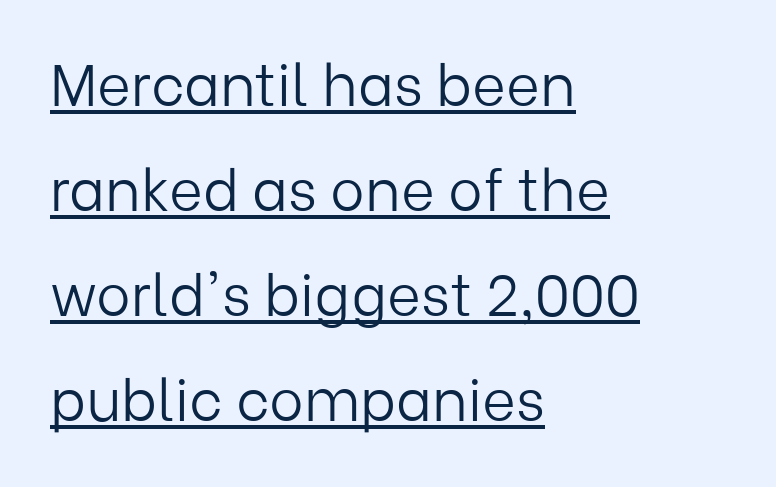
Spacing verdict: proportional, widths tailored to each character. Reading down the block, your eye returns to a fixed left position each line. The face used here appears with an underline applied. Think standard paragraph weight, or any step lighter than that.
